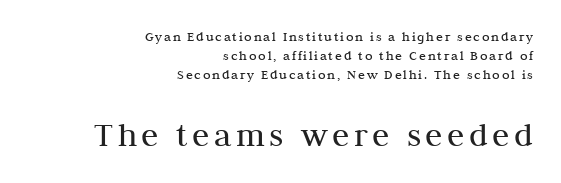
{"serif": "yes", "italic": "no", "bold": "no", "weight": "regular", "width": "normal", "stroke_contrast": "medium", "x_height": "medium", "monospaced": "no", "underline": "no", "align": "right", "line_spacing": "normal", "line_spacing_ratio": 1.37, "larger_block": "second", "size_ratio": 2.5, "glyph_px": 35}
